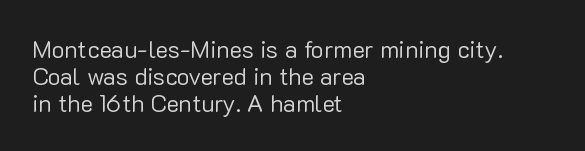
The image shows 24 px text type, upright; set left-aligned, tight line spacing (1.12x), normal letter spacing, not underlined.
